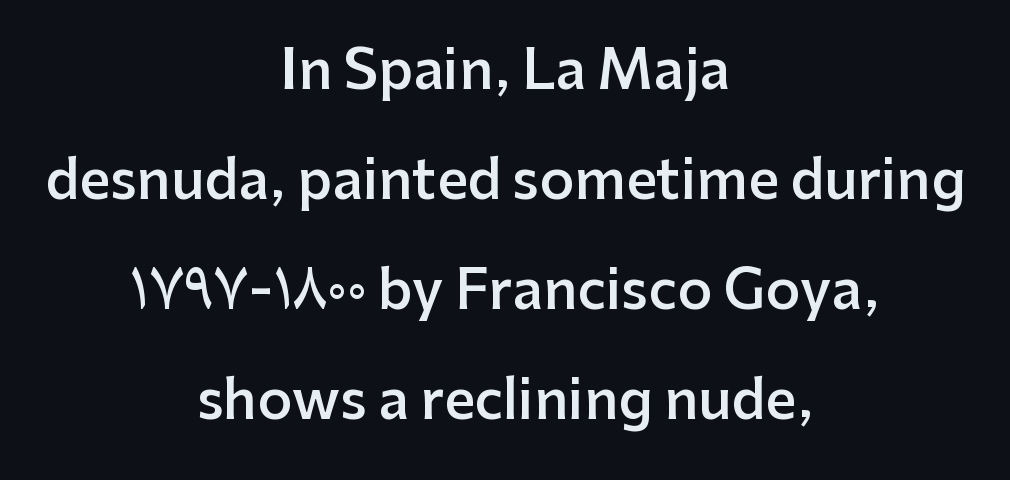
Look at the tracking — it's just the regular setting, nothing added. Caption: semibold face, moderately heavy strokes. Is this a fixed-width face? No — the glyphs have proportional, varying widths. What kind of face is this? One without serifs — a sans.
